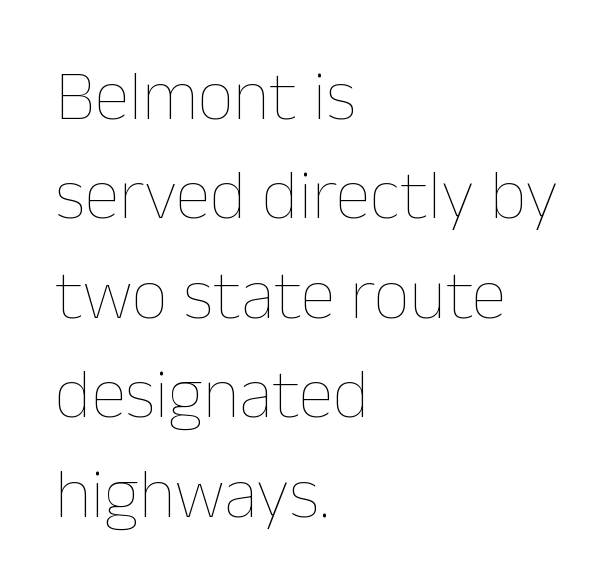
The image shows 71 px thin type, upright; set left-aligned, normal line spacing (1.4x), normal letter spacing, not underlined; low stroke contrast and a medium x-height.
